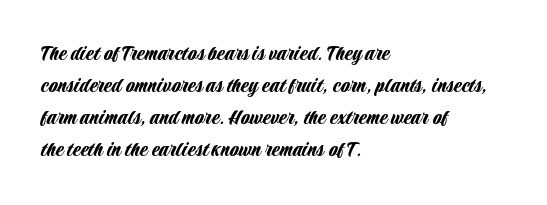
The image shows 23 px text type; set left-aligned, normal line spacing (1.39x), normal letter spacing, not underlined.
